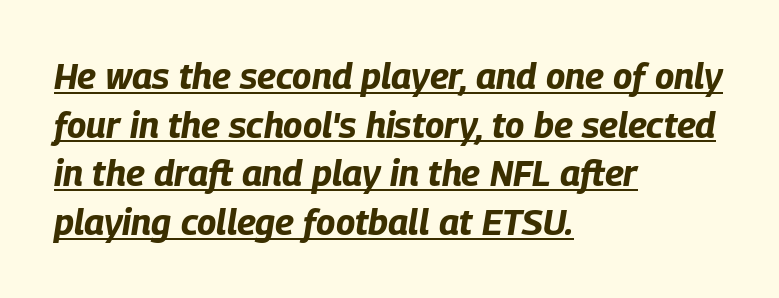
The image shows 36 px bold, condensed type, italic (leaning right); set left-aligned, normal line spacing (1.35x), normal letter spacing, underlined; low stroke contrast and a large x-height.
